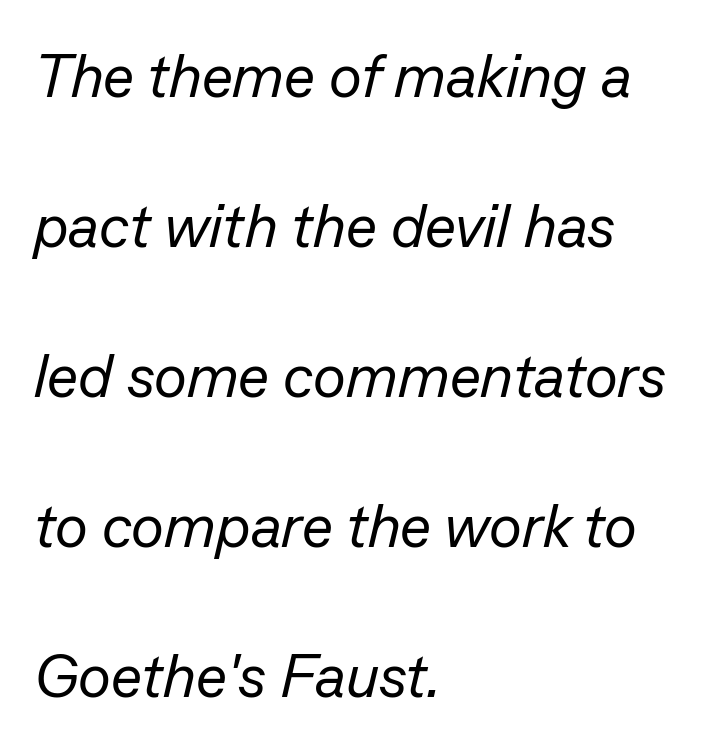
{"italic": "yes", "lean": "right", "slant_degrees": 13, "bold": "no", "weight": "regular", "width": "normal", "stroke_contrast": "low", "x_height": "medium", "monospaced": "no", "underline": "no", "align": "left", "line_spacing": "loose", "line_spacing_ratio": 2.46, "letter_spacing": "normal", "letter_spacing_em": 0.0, "glyph_px": 61}
